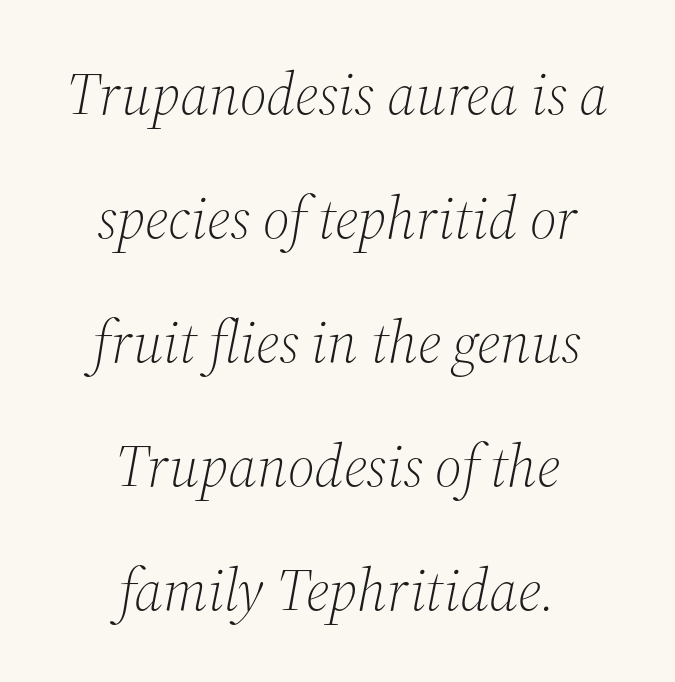
Type without underlining. Characters are canted at an angle relative to the baseline's perpendicular. How are the letters spaced? Ordinarily, with no added tracking. Summary of weight: not heavy and not bold.
